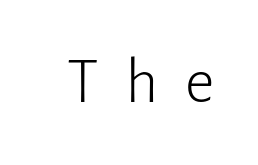
{"serif": "no", "italic": "no", "bold": "no", "weight": "light", "width": "normal", "stroke_contrast": "low", "x_height": "medium", "monospaced": "no", "underline": "no", "letter_spacing": "wide", "letter_spacing_em": 0.41, "glyph_px": 65}
